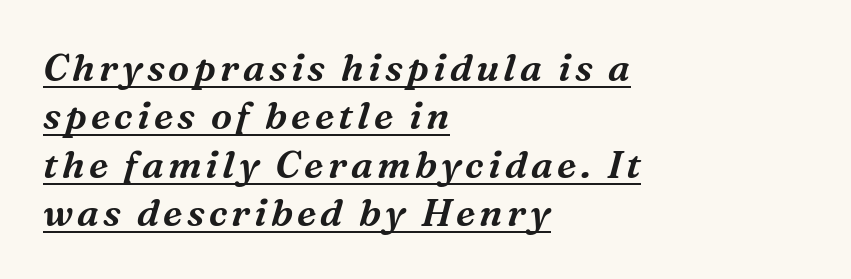
{"serif": "yes", "italic": "yes", "lean": "right", "slant_degrees": 16, "width": "normal", "stroke_contrast": "medium", "x_height": "medium", "monospaced": "no", "underline": "yes", "align": "left", "line_spacing": "normal", "line_spacing_ratio": 1.27, "glyph_px": 38}
